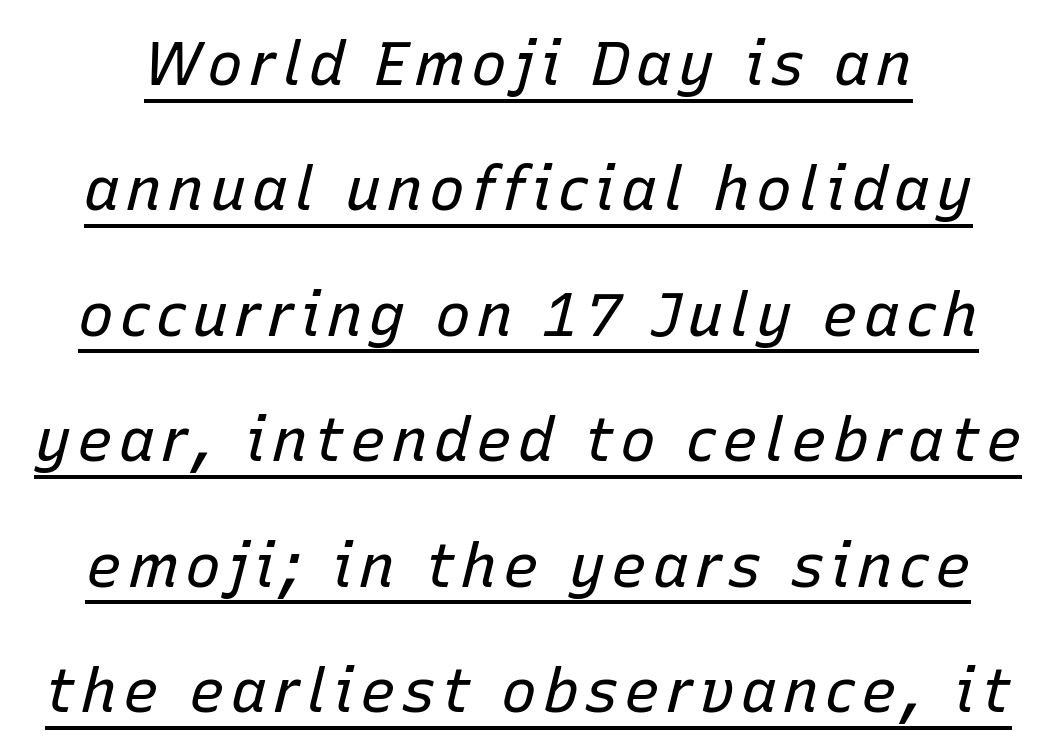
The image shows 60 px regular-weight type, italic (leaning right); set loose line spacing (2.09x), underlined; low stroke contrast and a medium x-height.
